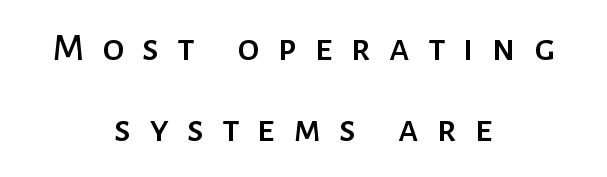
The image shows 40 px sans-serif type, upright; set centered, loose line spacing (2.02x), unusually wide letter spacing (+0.45 em), not underlined; low stroke contrast and a medium x-height.
